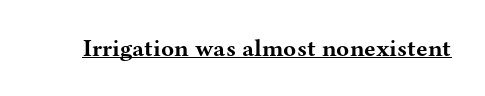
Q: Is the text bold? A: Yes.
Q: Is the text italic (slanted)? A: No, it is upright.
Q: Is the text underlined? A: Yes.
Q: Is the spacing between letters normal or unusually wide? A: Normal.
